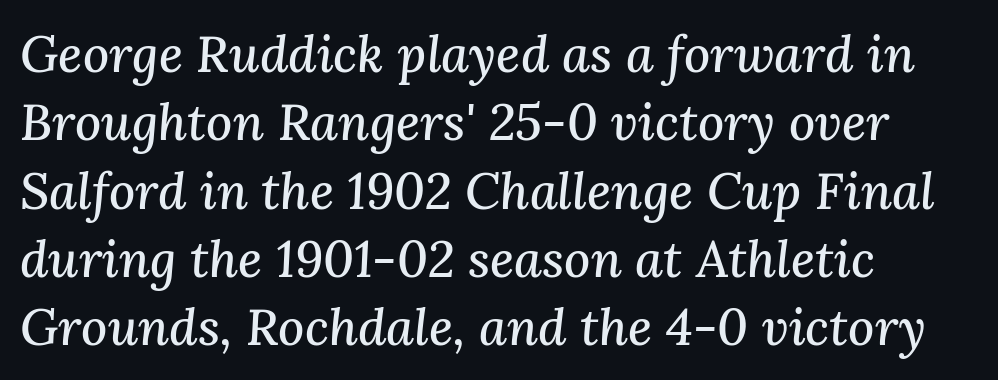
The image shows 51 px serif type, italic (leaning right); set left-aligned, normal line spacing (1.34x), normal letter spacing, not underlined; medium stroke contrast and a medium x-height.
